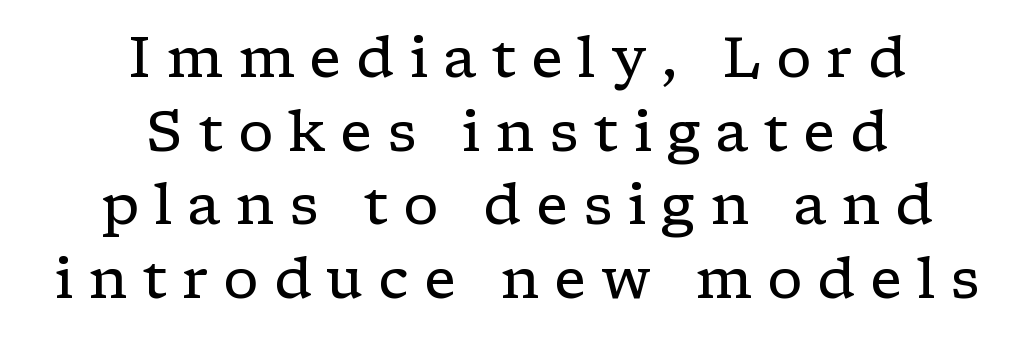
The image shows 57 px regular-weight, wide serif type, upright; set centered, normal line spacing (1.29x), unusually wide letter spacing (+0.26 em), not underlined; low stroke contrast and a medium x-height.
